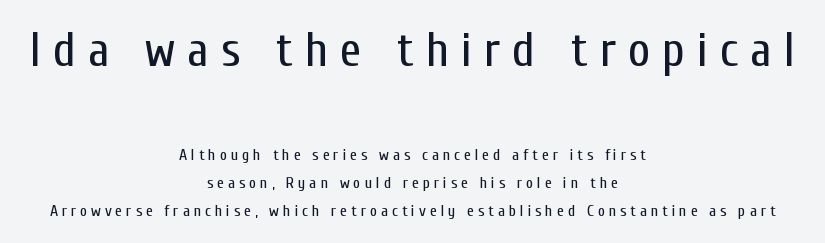
{"serif": "no", "italic": "no", "bold": "no", "weight": "regular", "width": "condensed", "stroke_contrast": "low", "x_height": "medium", "monospaced": "no", "underline": "no", "align": "center", "line_spacing_ratio": 1.72, "letter_spacing": "wide", "letter_spacing_em": 0.24, "larger_block": "first", "size_ratio": 3.06, "glyph_px": 49}
